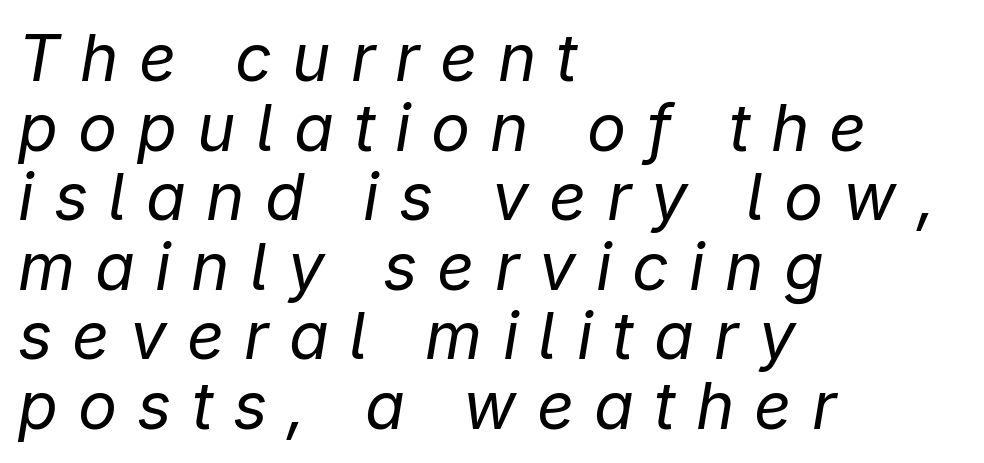
Q: Is the text bold? A: No.
Q: Is the text italic (slanted)? A: Yes, it leans right by about 9 degrees.
Q: Is the text underlined? A: No.
Q: How is the paragraph aligned? A: Left-aligned.
Q: Is the spacing between letters normal or unusually wide? A: Unusually wide.
Q: Is the spacing between lines tight, normal or loose? A: Tight.
Q: Width (condensed, normal, or wide)? A: Normal.
Q: Stroke contrast? A: Low.
Q: x-height? A: Medium.
Q: Monospaced? A: No.
